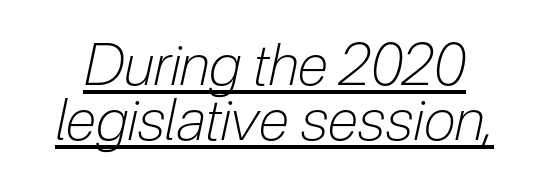
The image shows 57 px light, condensed type, italic (leaning right); set tight line spacing (0.97x), normal letter spacing, underlined; low stroke contrast and a medium x-height.
